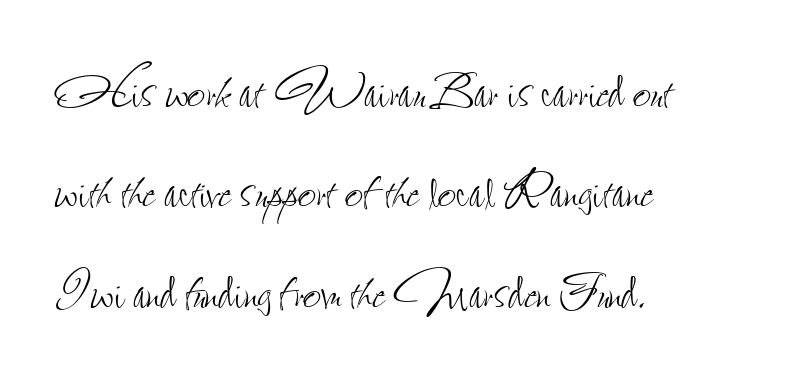
Q: Is the text bold? A: No.
Q: Is the text italic (slanted)? A: Yes.
Q: Is the text underlined? A: No.
Q: How is the paragraph aligned? A: Left-aligned.
Q: Is the spacing between letters normal or unusually wide? A: Normal.
Q: Is the spacing between lines tight, normal or loose? A: Normal.
Q: Width (condensed, normal, or wide)? A: Condensed.
Q: Stroke contrast? A: Low.
Q: x-height? A: Small.
Q: Monospaced? A: No.
